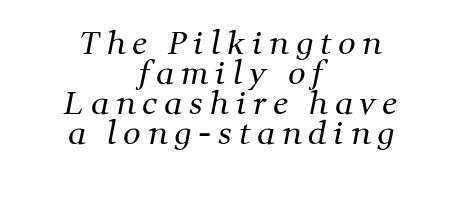
{"serif": "yes", "bold": "no", "weight": "regular", "width": "normal", "stroke_contrast": "medium", "x_height": "medium", "monospaced": "no", "underline": "no", "align": "center", "line_spacing": "tight", "line_spacing_ratio": 0.97, "letter_spacing": "wide", "letter_spacing_em": 0.22, "glyph_px": 31}
